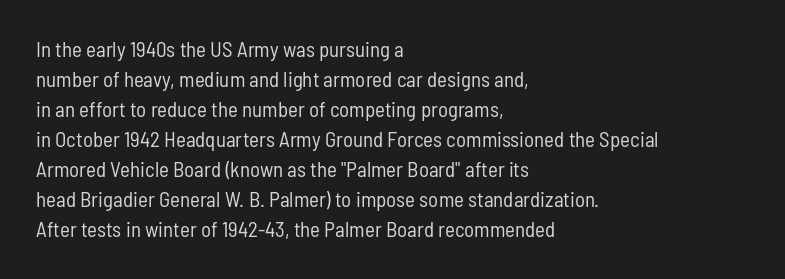
The image shows 21 px text type, upright; set left-aligned, normal line spacing (1.43x), normal letter spacing, not underlined.
